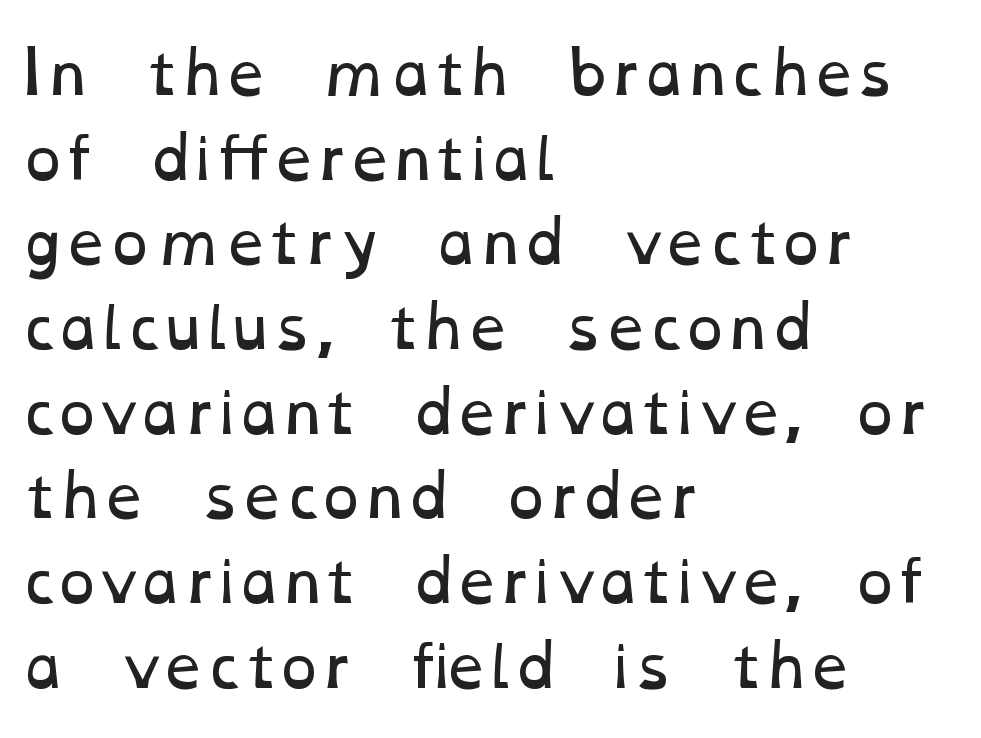
Q: Is the text bold? A: No.
Q: Is the text underlined? A: No.
Q: How is the paragraph aligned? A: Left-aligned.
Q: Is the spacing between letters normal or unusually wide? A: Normal.
Q: Is the spacing between lines tight, normal or loose? A: Normal.
Q: Width (condensed, normal, or wide)? A: Wide.
Q: Stroke contrast? A: Low.
Q: x-height? A: Medium.
Q: Monospaced? A: No.
